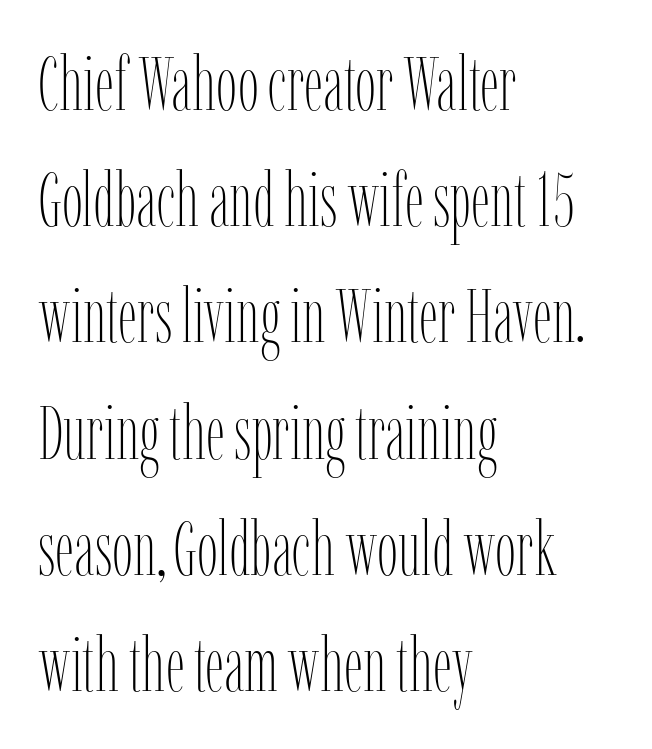
The image shows 75 px thin, condensed type, upright; set left-aligned, normal line spacing (1.55x), normal letter spacing, not underlined; low stroke contrast and a medium x-height.
